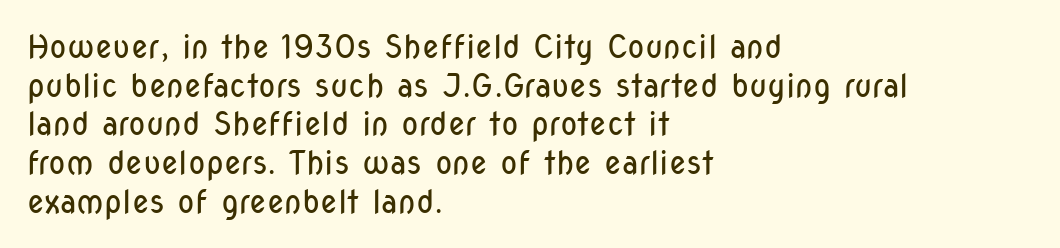
A bare baseline throughout the passage. A student would call this left alignment; a typographer would say flush left, rag right. Spacing verdict: proportional, widths tailored to each character. Think standard paragraph weight, or any step lighter than that. Serif or sans? Sans — the stroke terminals are bare. In terms of letterspacing, this is plain default setting.
